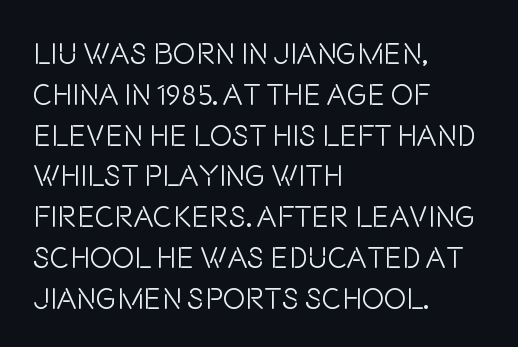
Q: Is the text bold? A: No.
Q: Is the text italic (slanted)? A: No, it is upright.
Q: Is the typeface a serif or a sans-serif typeface? A: Sans-serif.
Q: Is the text underlined? A: No.
Q: How is the paragraph aligned? A: Left-aligned.
Q: Is the spacing between letters normal or unusually wide? A: Normal.
Q: Is the spacing between lines tight, normal or loose? A: Normal.
Q: Width (condensed, normal, or wide)? A: Condensed.
Q: Stroke contrast? A: Low.
Q: x-height? A: Large.
Q: Monospaced? A: No.
